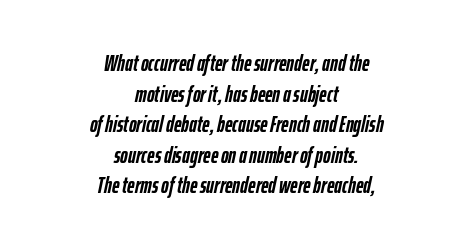
The image shows 23 px bold type, italic (leaning right); set centered, normal line spacing (1.33x), normal letter spacing, not underlined.
